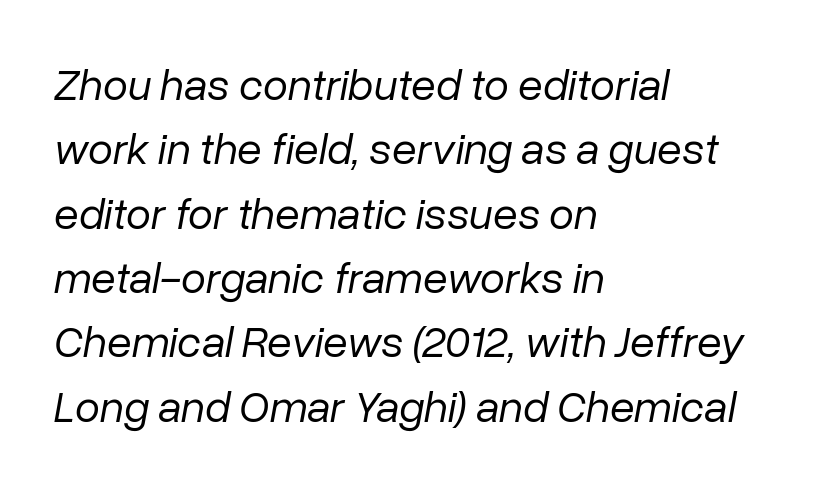
Q: Is the text bold? A: No.
Q: Is the text italic (slanted)? A: Yes, it leans right by about 10 degrees.
Q: Is the text underlined? A: No.
Q: How is the paragraph aligned? A: Left-aligned.
Q: Is the spacing between letters normal or unusually wide? A: Normal.
Q: Is the spacing between lines tight, normal or loose? A: Normal.
Q: Width (condensed, normal, or wide)? A: Normal.
Q: Stroke contrast? A: Low.
Q: x-height? A: Medium.
Q: Monospaced? A: No.
